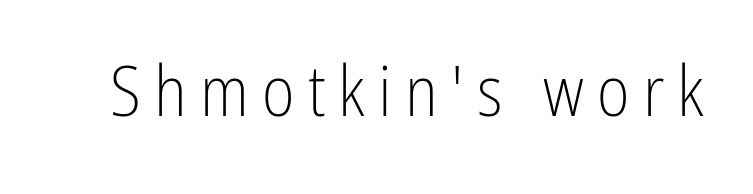
No extra ink here — the face is not bold. Font category for this specimen: sans-serif. These lines are rendered in a variable-pitch font. Ordinary non-slanted type is in use. The gap between lines stays unmarked.
